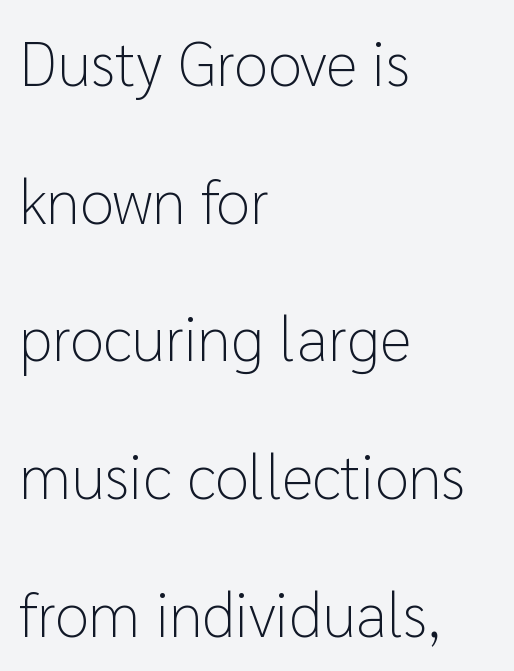
The image shows 62 px light sans-serif type, upright; set left-aligned, loose line spacing (2.22x), normal letter spacing, not underlined; low stroke contrast and a medium x-height.
